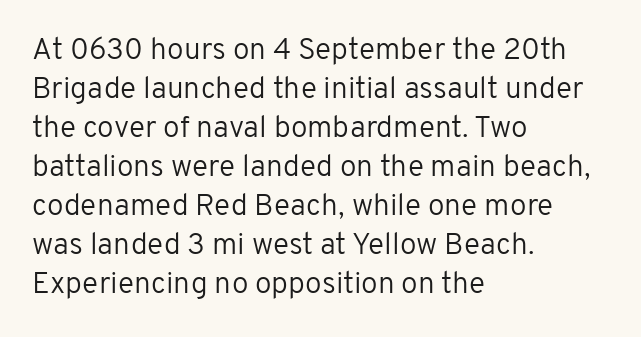
The image shows 30 px regular-weight sans-serif type, upright; set left-aligned, normal line spacing (1.3x), normal letter spacing, not underlined; low stroke contrast and a medium x-height.
